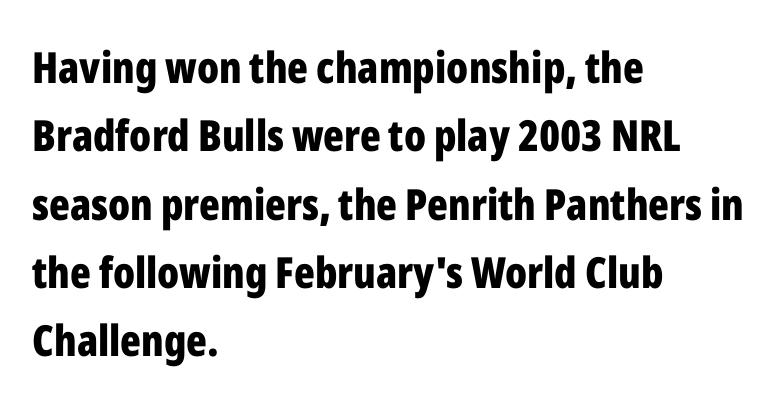
Q: Is the text bold? A: Yes.
Q: Is the text italic (slanted)? A: No, it is upright.
Q: Is the typeface a serif or a sans-serif typeface? A: Sans-serif.
Q: Is the text underlined? A: No.
Q: How is the paragraph aligned? A: Left-aligned.
Q: Is the spacing between letters normal or unusually wide? A: Normal.
Q: Is the spacing between lines tight, normal or loose? A: Normal.
Q: Width (condensed, normal, or wide)? A: Condensed.
Q: Stroke contrast? A: Low.
Q: x-height? A: Medium.
Q: Monospaced? A: No.
